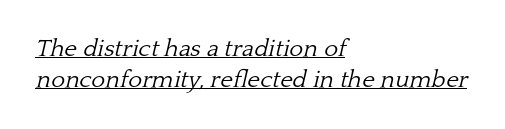
The passage shown is underscored from start to finish. A typesetter would call this leading conventional body-copy spacing. The tracking reads as untouched default to a designer's eye. Designer's note — italics engaged. The typeface has the unassuming heft of standard copy or less.
